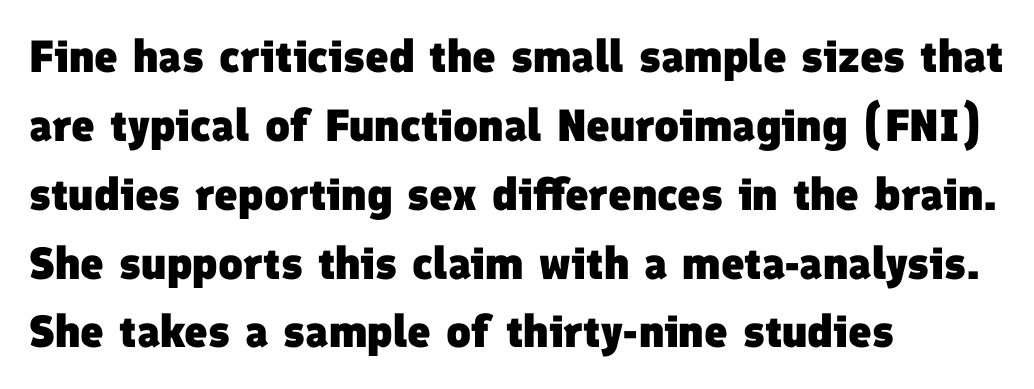
The image shows 45 px heavy sans-serif type; set left-aligned, normal line spacing (1.53x), normal letter spacing, not underlined; low stroke contrast and a medium x-height.
